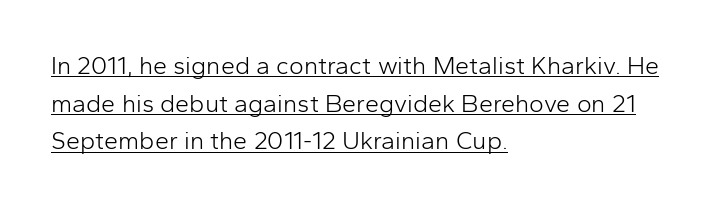
The image shows 25 px text type, upright; set left-aligned, normal line spacing (1.51x), normal letter spacing, underlined.
